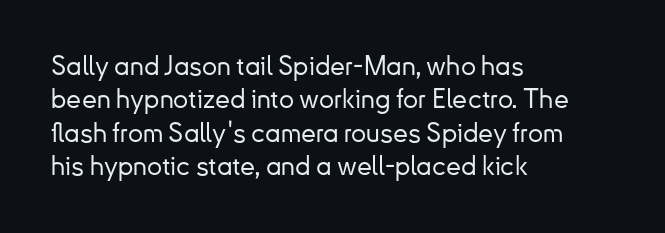
The image shows 27 px text type, upright; set left-aligned, line spacing 1.24x, normal letter spacing, not underlined.
